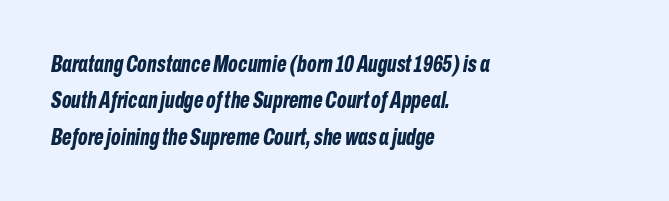
Q: Is the text bold? A: Yes.
Q: Is the text italic (slanted)? A: Yes, it leans right by about 10 degrees.
Q: Is the text underlined? A: No.
Q: How is the paragraph aligned? A: Left-aligned.
Q: Is the spacing between letters normal or unusually wide? A: Normal.
Q: Is the spacing between lines tight, normal or loose? A: Normal.
